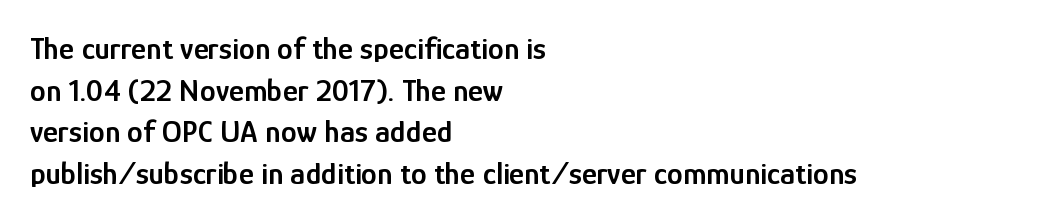
Q: Is the text bold? A: Semi-bold.
Q: Is the text italic (slanted)? A: No, it is upright.
Q: Is the typeface a serif or a sans-serif typeface? A: Sans-serif.
Q: Is the text underlined? A: No.
Q: How is the paragraph aligned? A: Left-aligned.
Q: Is the spacing between letters normal or unusually wide? A: Normal.
Q: Is the spacing between lines tight, normal or loose? A: Normal.
Q: Width (condensed, normal, or wide)? A: Condensed.
Q: Stroke contrast? A: Low.
Q: x-height? A: Medium.
Q: Monospaced? A: No.
